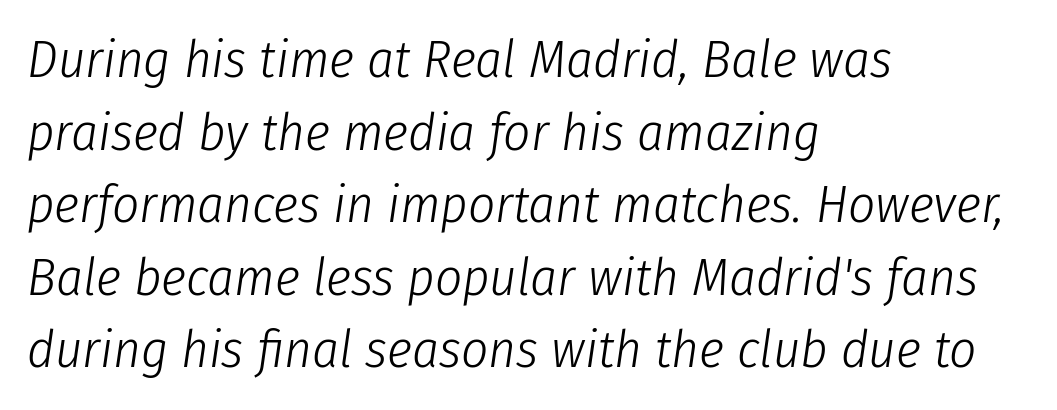
Each word holds together tightly as a unit, with standard inter-letter gaps. In CSS terms this would be text-align: left. Italic: yes, the glyphs are oblique. Unmarked baselines from the first word to the last. These lines are rendered in a variable-pitch font. Quick note: interline space is typical.
